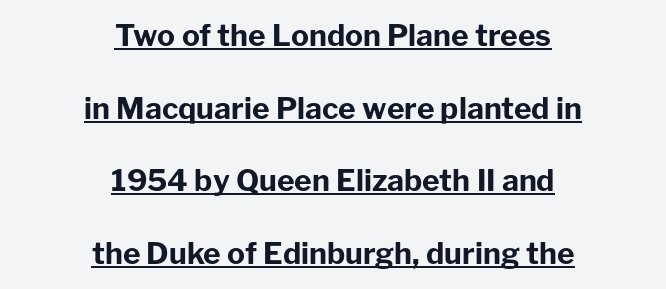
{"serif": "no", "italic": "no", "bold": "yes", "weight": "bold", "width": "normal", "stroke_contrast": "low", "x_height": "medium", "monospaced": "no", "underline": "yes", "align": "center", "line_spacing": "loose", "line_spacing_ratio": 2.42, "letter_spacing": "normal", "letter_spacing_em": 0.0, "glyph_px": 30}
